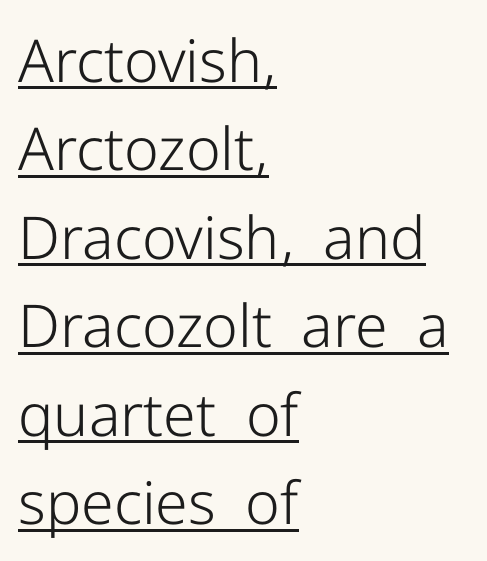
The image shows 59 px light sans-serif type, upright; set left-aligned, normal line spacing (1.5x), normal letter spacing, underlined; low stroke contrast and a medium x-height.
